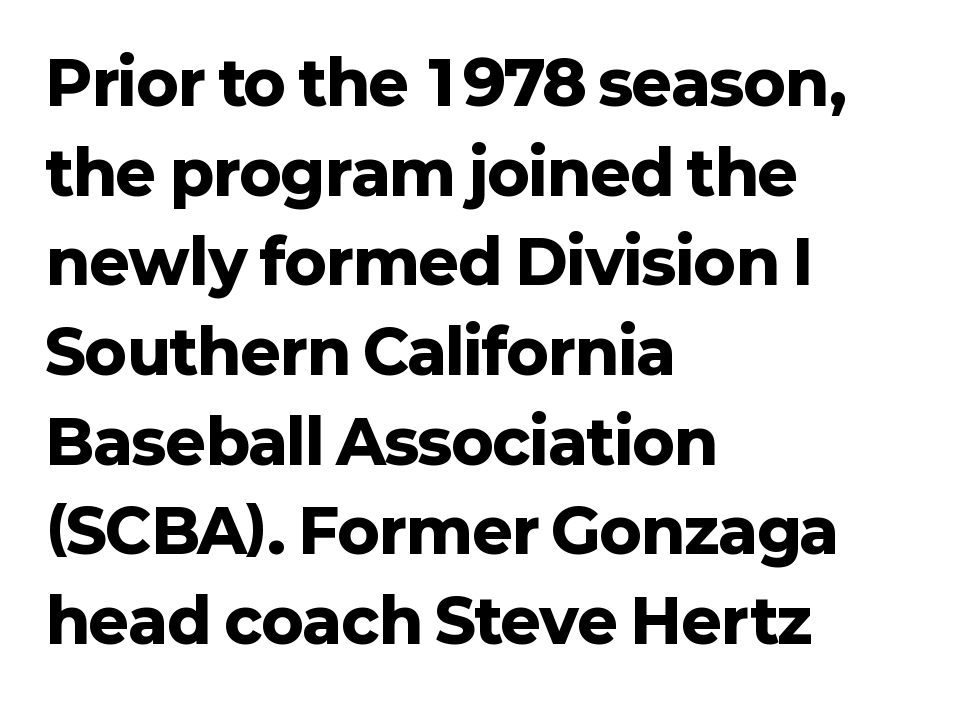
{"serif": "no", "italic": "no", "bold": "yes", "weight": "heavy", "width": "normal", "stroke_contrast": "low", "x_height": "medium", "monospaced": "no", "underline": "no", "align": "left", "line_spacing": "normal", "line_spacing_ratio": 1.47, "letter_spacing": "normal", "letter_spacing_em": 0.0, "glyph_px": 61}
